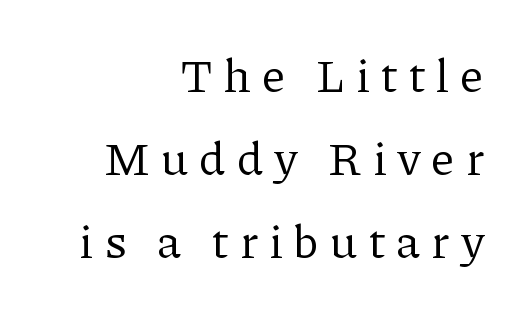
The image shows 47 px regular-weight serif type, upright; set right-aligned, line spacing 1.77x, unusually wide letter spacing (+0.23 em), not underlined; low stroke contrast and a medium x-height.
